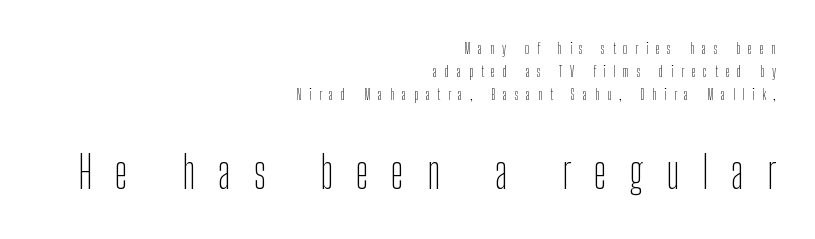
Proportional: the letters do not fall into vertical columns. The text block is weighted toward the right margin, trailing off unevenly leftward. The leading is moderate, giving the passage an even texture. Compared with a typical body face, this is equally light or lighter still. The letters stand straight up with perfectly vertical stems. This sample uses expanded letter spacing, leaving extra air between glyphs.
